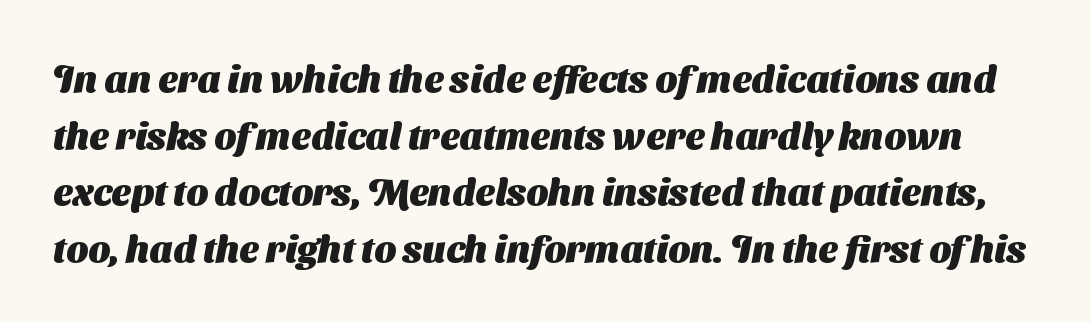
The image shows 38 px heavy sans-serif type; set normal line spacing (1.49x), normal letter spacing, not underlined; medium stroke contrast and a medium x-height.
